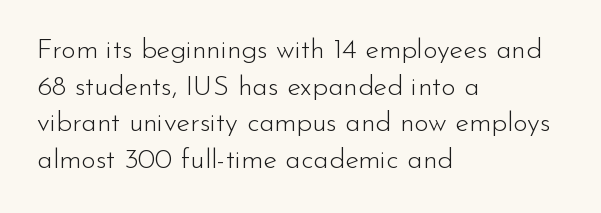
Unlike italic type, these characters show no tilt at all. Inter-character spacing is left at the font's built-in metrics. A typesetter would call this leading conventional body-copy spacing. Is this a sans? Yes — the strokes have no serifs.
